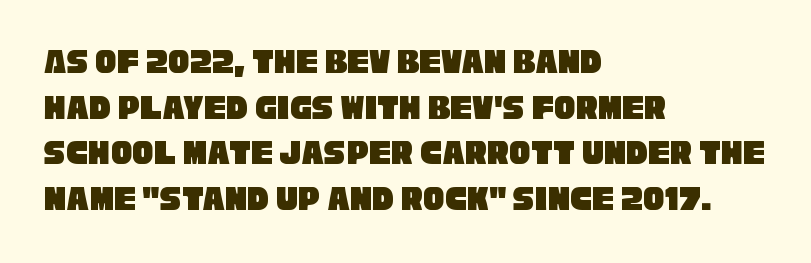
Q: Is the typeface a serif or a sans-serif typeface? A: Sans-serif.
Q: Is the text underlined? A: No.
Q: How is the paragraph aligned? A: Left-aligned.
Q: Is the spacing between letters normal or unusually wide? A: Normal.
Q: Is the spacing between lines tight, normal or loose? A: Normal.
Q: Width (condensed, normal, or wide)? A: Condensed.
Q: Stroke contrast? A: Low.
Q: x-height? A: Large.
Q: Monospaced? A: No.
